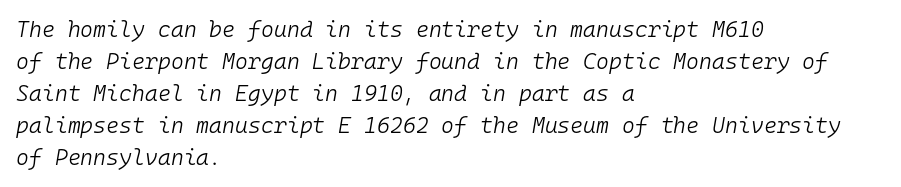
Posture: slanted. Ink coverage per letter is moderate at most. Rule under the text: the space is simply empty. The rendering anchors every line to the left-hand side. Between one letter and the next there's only the usual sliver of space.
